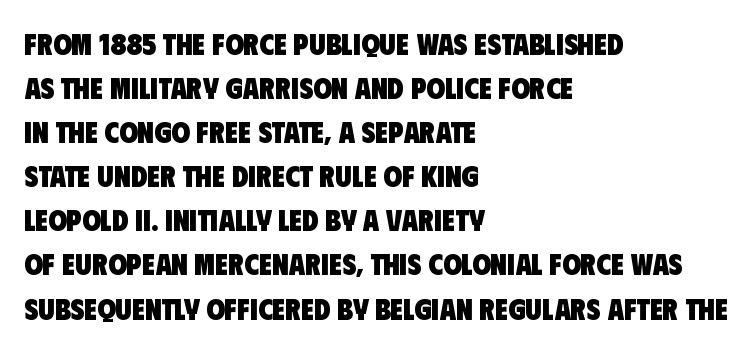
Q: Is the text bold? A: Yes.
Q: Is the typeface a serif or a sans-serif typeface? A: Sans-serif.
Q: Is the text underlined? A: No.
Q: How is the paragraph aligned? A: Left-aligned.
Q: Is the spacing between letters normal or unusually wide? A: Normal.
Q: Is the spacing between lines tight, normal or loose? A: Normal.
Q: Width (condensed, normal, or wide)? A: Condensed.
Q: Stroke contrast? A: Low.
Q: x-height? A: Large.
Q: Monospaced? A: No.
